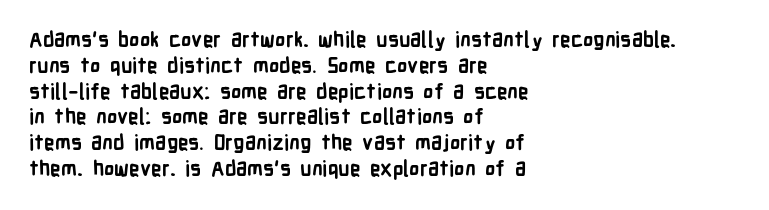
{"italic": "no", "bold": "yes", "underline": "no", "align": "left", "line_spacing_ratio": 1.23, "letter_spacing": "normal", "letter_spacing_em": 0.0, "glyph_px": 21}
